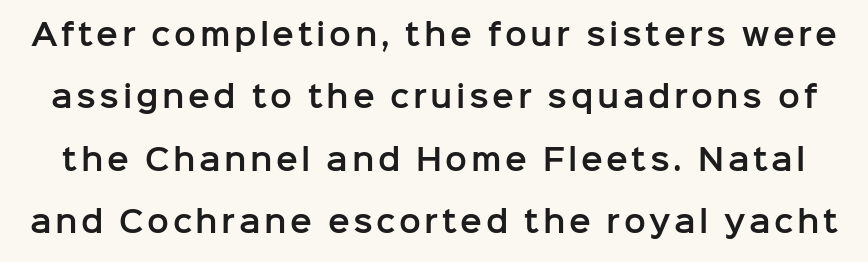
Q: Is the text italic (slanted)? A: No, it is upright.
Q: Is the typeface a serif or a sans-serif typeface? A: Sans-serif.
Q: Is the text underlined? A: No.
Q: Is the spacing between lines tight, normal or loose? A: Loose.
Q: Width (condensed, normal, or wide)? A: Normal.
Q: Stroke contrast? A: Low.
Q: x-height? A: Medium.
Q: Monospaced? A: No.
